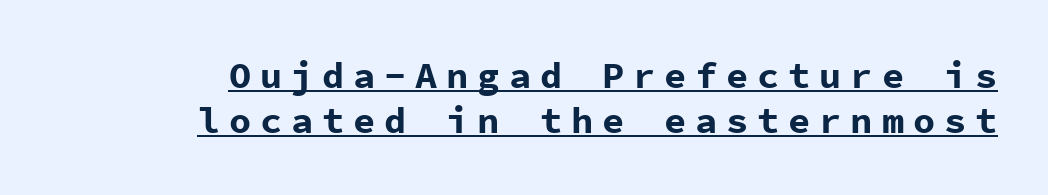
The image shows 37 px bold sans-serif type, upright, monospaced; set right-aligned, line spacing 1.21x, unusually wide letter spacing (+0.24 em), underlined; low stroke contrast and a medium x-height.
